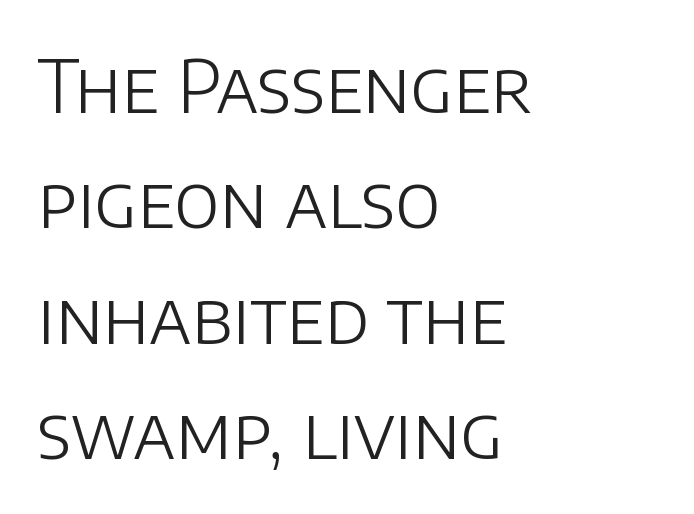
{"serif": "no", "italic": "no", "bold": "no", "weight": "light", "width": "normal", "stroke_contrast": "low", "x_height": "large", "monospaced": "no", "underline": "no", "align": "left", "line_spacing": "normal", "line_spacing_ratio": 1.58, "letter_spacing": "normal", "letter_spacing_em": 0.0, "glyph_px": 73}
